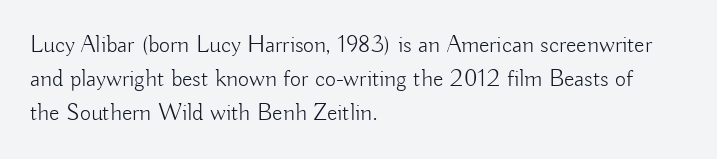
Q: Is the text bold? A: No.
Q: Is the text italic (slanted)? A: No, it is upright.
Q: Is the text underlined? A: No.
Q: How is the paragraph aligned? A: Left-aligned.
Q: Is the spacing between letters normal or unusually wide? A: Normal.
Q: Is the spacing between lines tight, normal or loose? A: Normal.
